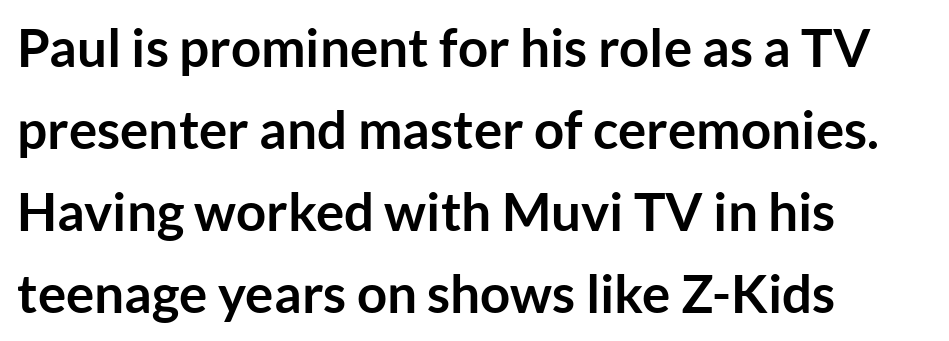
{"serif": "no", "italic": "no", "bold": "yes", "weight": "semibold", "width": "normal", "stroke_contrast": "low", "x_height": "medium", "monospaced": "no", "underline": "no", "align": "left", "line_spacing": "normal", "line_spacing_ratio": 1.55, "letter_spacing": "normal", "letter_spacing_em": 0.0, "glyph_px": 53}
